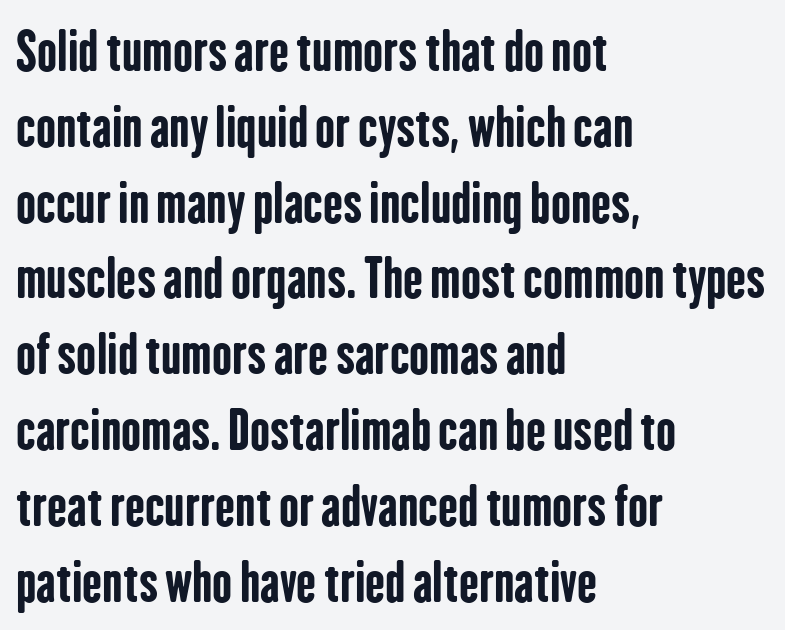
{"serif": "no", "italic": "no", "bold": "yes", "weight": "bold", "width": "condensed", "stroke_contrast": "low", "x_height": "medium", "monospaced": "no", "underline": "no", "align": "left", "line_spacing": "normal", "line_spacing_ratio": 1.43, "letter_spacing": "normal", "letter_spacing_em": 0.0, "glyph_px": 53}
